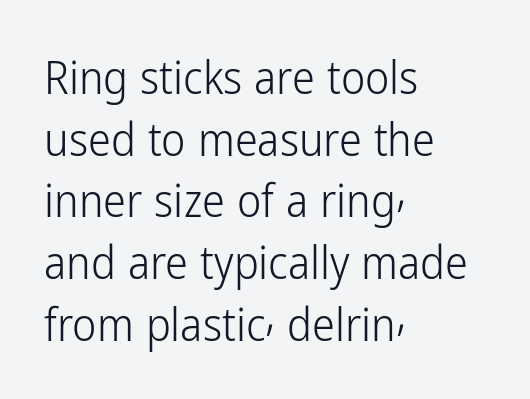
The image shows 46 px light, condensed sans-serif type, upright; set left-aligned, normal line spacing (1.34x), normal letter spacing, not underlined; low stroke contrast and a medium x-height.
